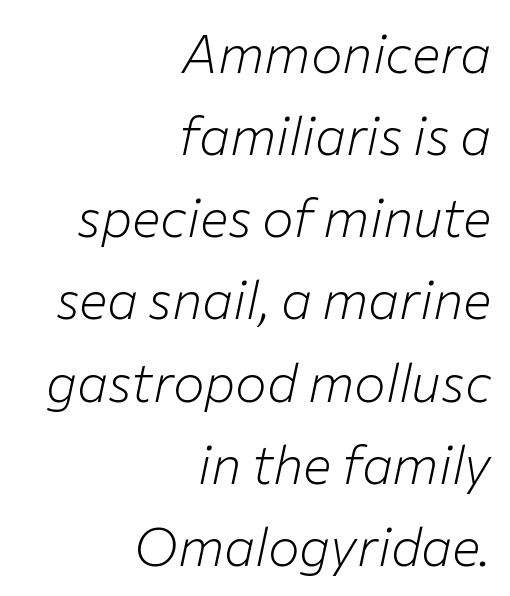
Stem width sits at or under what a default text font uses. The block of text has a typical density, with ordinary space between rows. Plain, unruled lines of type. No extra tracking has been applied to these lines. Compared with a flush-left layout, this one pins lines to the opposite, right side.
